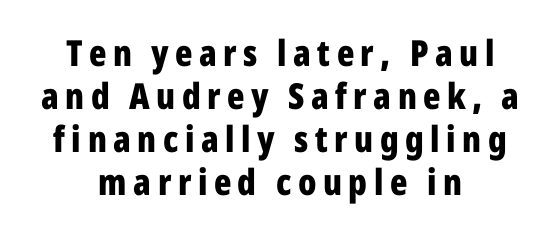
The face used here is proportionally spaced, like ordinary book or web type. Decoration check: the copy has no underline. Compared with a flush-left layout, this one balances lines on the center instead. The face used here is a sans, in the tradition of grotesques and geometrics. Tall strokes in this sample are plumb rather than angled. Typesetter's note: full bold, strokes at maximum text heaviness.
